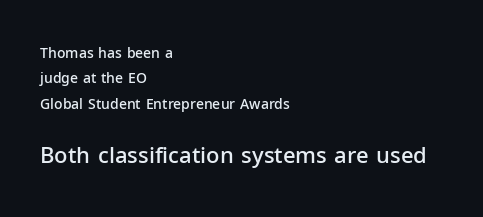
Which chunk is bigger? The second one — the bottom block dwarfs the top. The gaps between neighbouring characters are ordinary and unremarkable. These lines are set flush left with a ragged right edge. The string is rendered with underlining switched off. The face used here is a semibold: visibly heavier than regular, lighter than bold.
